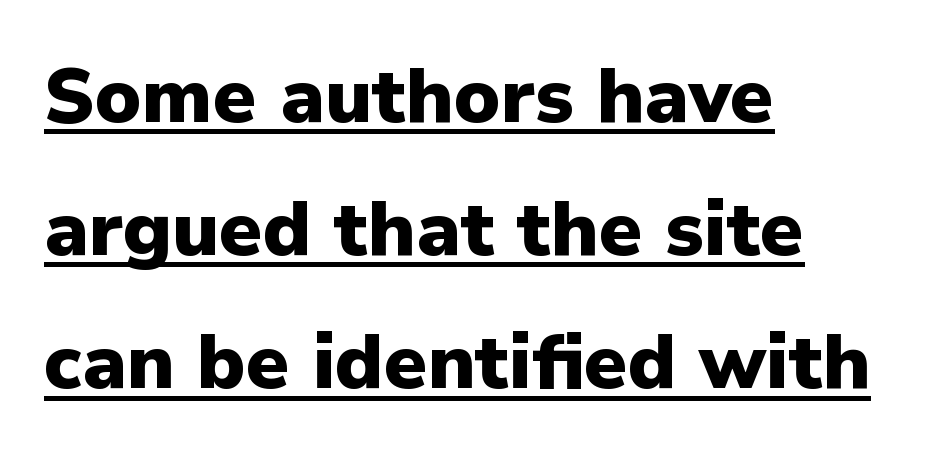
Q: Is the text bold? A: Yes.
Q: Is the text italic (slanted)? A: No, it is upright.
Q: Is the typeface a serif or a sans-serif typeface? A: Sans-serif.
Q: Is the text underlined? A: Yes.
Q: How is the paragraph aligned? A: Left-aligned.
Q: Is the spacing between letters normal or unusually wide? A: Normal.
Q: Width (condensed, normal, or wide)? A: Normal.
Q: Stroke contrast? A: Low.
Q: x-height? A: Medium.
Q: Monospaced? A: No.
